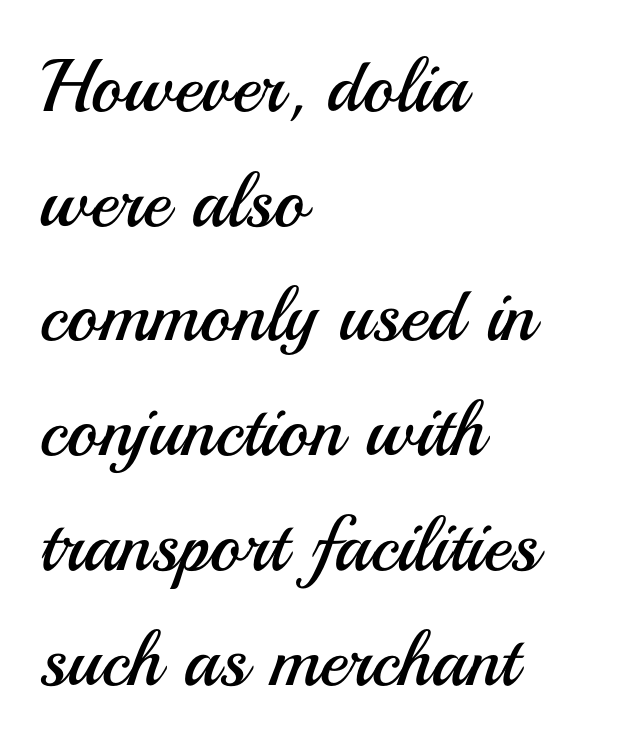
The image shows 75 px regular-weight sans-serif type; set left-aligned, normal line spacing (1.53x), normal letter spacing, not underlined; medium stroke contrast and a small x-height.
